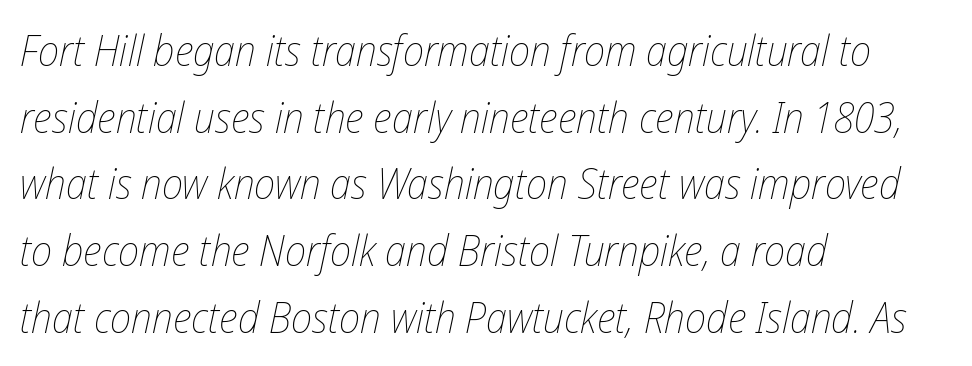
{"italic": "yes", "lean": "right", "slant_degrees": 12, "bold": "no", "weight": "thin", "width": "condensed", "stroke_contrast": "low", "x_height": "medium", "monospaced": "no", "underline": "no", "align": "left", "line_spacing": "normal", "line_spacing_ratio": 1.55, "letter_spacing": "normal", "letter_spacing_em": 0.0, "glyph_px": 43}
